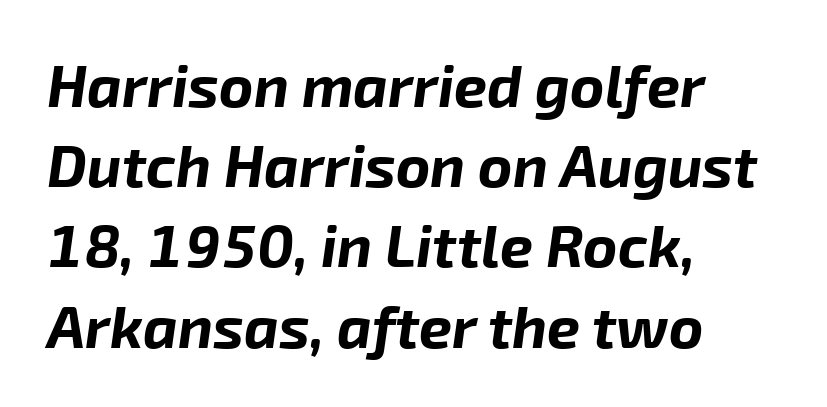
The image shows 59 px bold type, italic (leaning right); set left-aligned, normal line spacing (1.36x), normal letter spacing, not underlined; low stroke contrast and a medium x-height.
